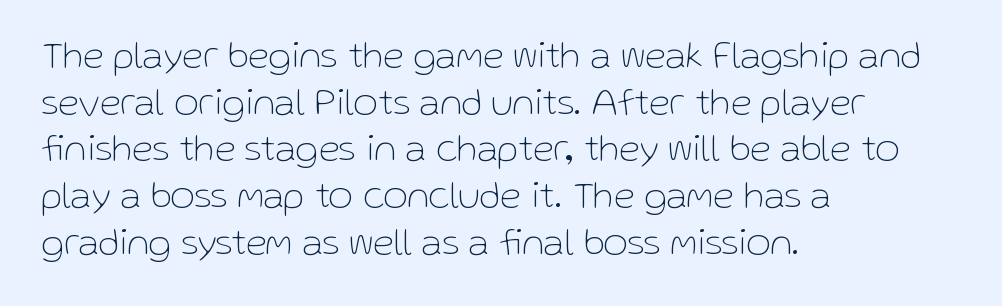
Q: Is the text bold? A: No.
Q: Is the text italic (slanted)? A: No, it is upright.
Q: Is the typeface a serif or a sans-serif typeface? A: Sans-serif.
Q: Is the text underlined? A: No.
Q: How is the paragraph aligned? A: Left-aligned.
Q: Is the spacing between letters normal or unusually wide? A: Normal.
Q: Width (condensed, normal, or wide)? A: Normal.
Q: Stroke contrast? A: Low.
Q: x-height? A: Medium.
Q: Monospaced? A: No.
